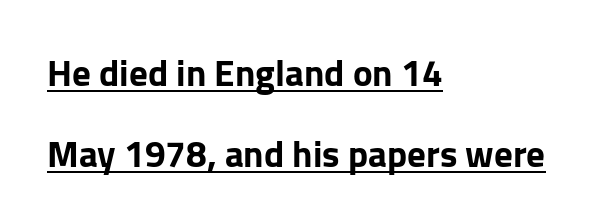
Q: Is the text italic (slanted)? A: No, it is upright.
Q: Is the typeface a serif or a sans-serif typeface? A: Sans-serif.
Q: Is the text underlined? A: Yes.
Q: How is the paragraph aligned? A: Left-aligned.
Q: Is the spacing between letters normal or unusually wide? A: Normal.
Q: Is the spacing between lines tight, normal or loose? A: Loose.
Q: Width (condensed, normal, or wide)? A: Normal.
Q: Stroke contrast? A: Low.
Q: x-height? A: Medium.
Q: Monospaced? A: No.
